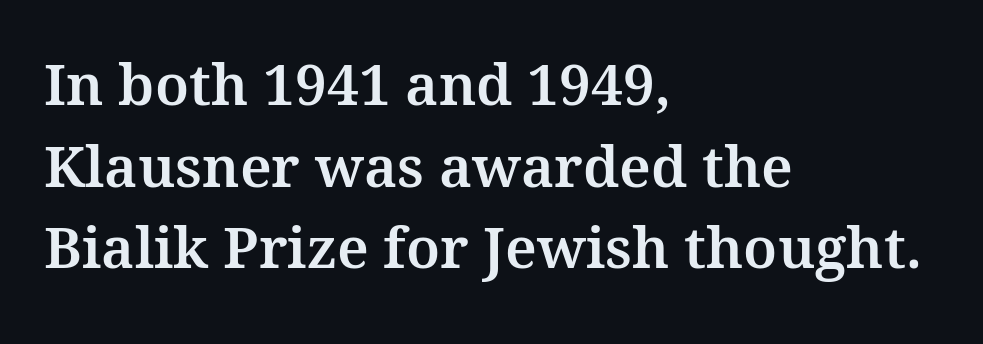
The image shows 57 px serif type, upright; set left-aligned, normal line spacing (1.43x), normal letter spacing, not underlined; medium stroke contrast and a medium x-height.
